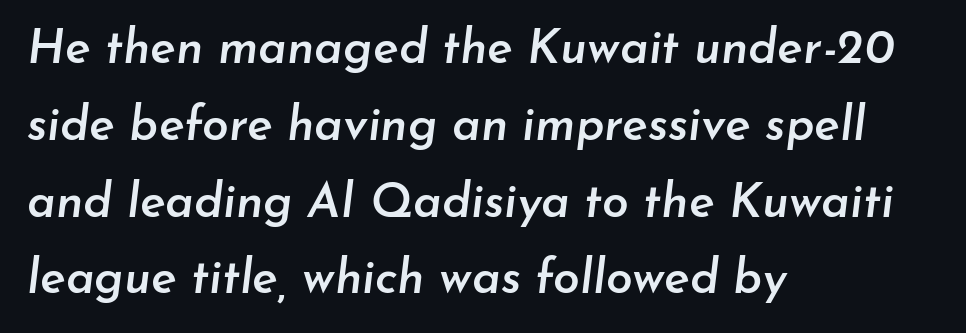
The image shows 48 px semibold type, italic (leaning right); set left-aligned, normal line spacing (1.6x), normal letter spacing, not underlined; low stroke contrast and a small x-height.
